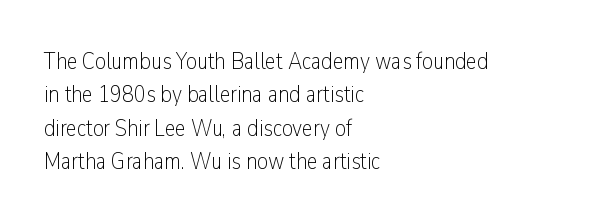
{"italic": "no", "bold": "no", "underline": "no", "align": "left", "line_spacing": "normal", "line_spacing_ratio": 1.39, "letter_spacing": "normal", "letter_spacing_em": 0.0, "glyph_px": 24}
